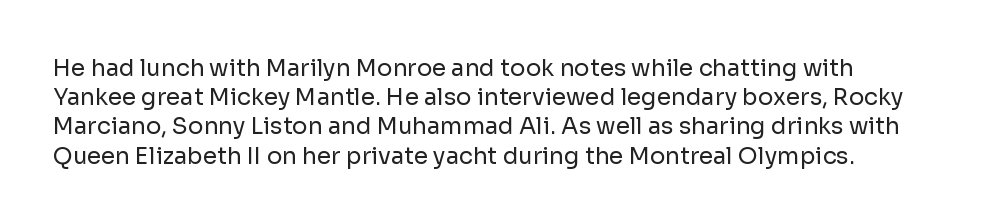
Q: Is the text bold? A: No.
Q: Is the text italic (slanted)? A: No, it is upright.
Q: Is the text underlined? A: No.
Q: How is the paragraph aligned? A: Left-aligned.
Q: Is the spacing between letters normal or unusually wide? A: Normal.
Q: Is the spacing between lines tight, normal or loose? A: Normal.
